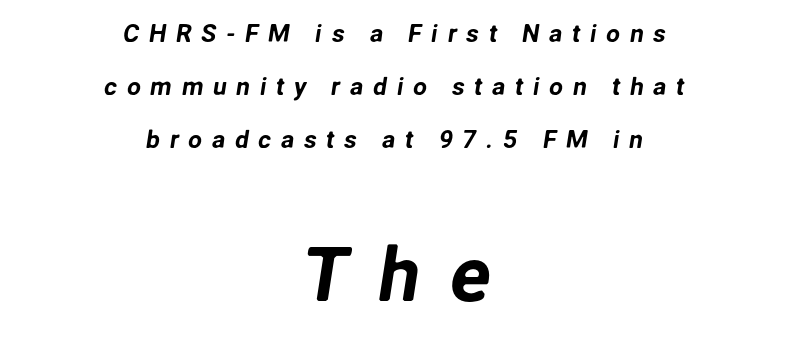
{"serif": "no", "width": "normal", "stroke_contrast": "low", "x_height": "medium", "monospaced": "no", "underline": "no", "align": "center", "line_spacing": "loose", "line_spacing_ratio": 2.13, "letter_spacing": "wide", "letter_spacing_em": 0.38, "larger_block": "second", "size_ratio": 3.04, "glyph_px": 76}
